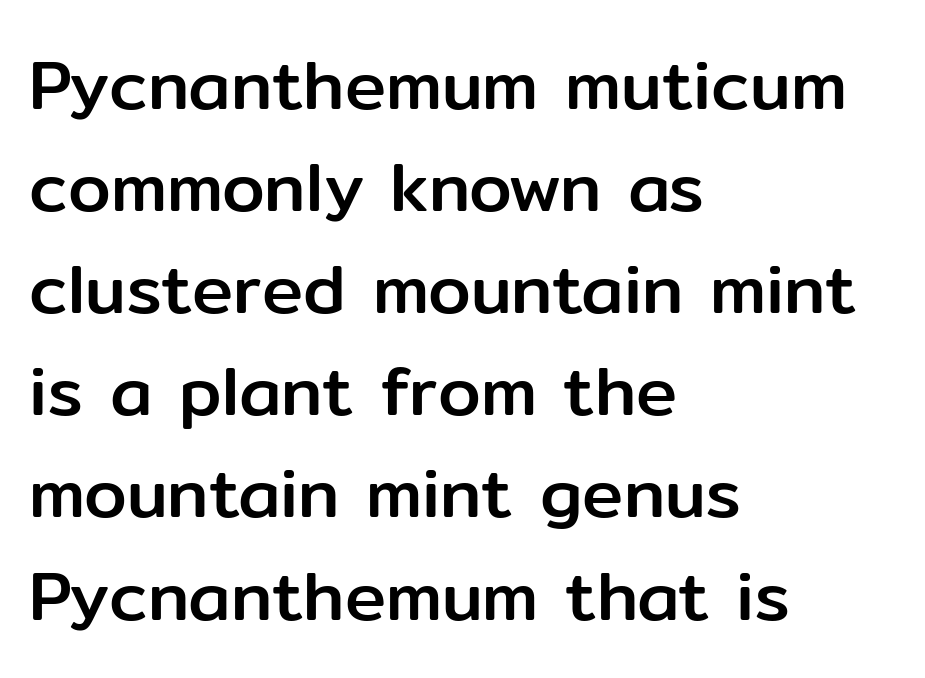
Q: Is the text italic (slanted)? A: No, it is upright.
Q: Is the typeface a serif or a sans-serif typeface? A: Sans-serif.
Q: Is the text underlined? A: No.
Q: How is the paragraph aligned? A: Left-aligned.
Q: Is the spacing between letters normal or unusually wide? A: Normal.
Q: Is the spacing between lines tight, normal or loose? A: Normal.
Q: Width (condensed, normal, or wide)? A: Normal.
Q: Stroke contrast? A: Low.
Q: x-height? A: Medium.
Q: Monospaced? A: No.
